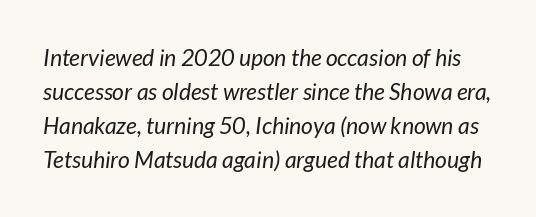
{"italic": "yes", "lean": "right", "slant_degrees": 7, "bold": "no", "underline": "no", "line_spacing": "normal", "line_spacing_ratio": 1.48, "letter_spacing": "normal", "letter_spacing_em": 0.0, "glyph_px": 23}
